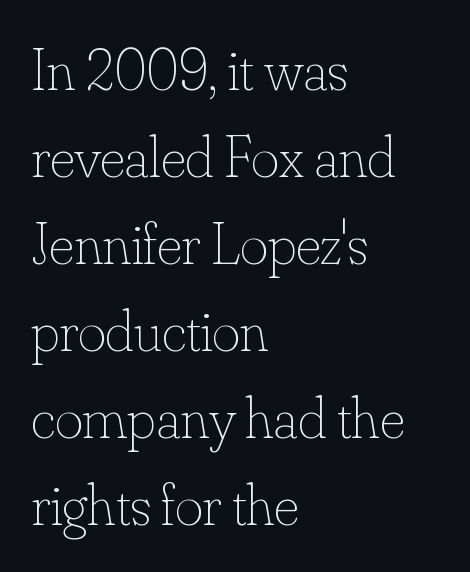
The setting favours the left margin, as ordinary paragraphs usually do. The weight would be labelled regular, book, light, or lighter still. The strip under each line holds only bare page. Is the letter spacing exaggerated? No — it looks like the ordinary default. A typesetter would call this leading conventional body-copy spacing. Think of a printed novel: that variable character pitch is what you see here.
